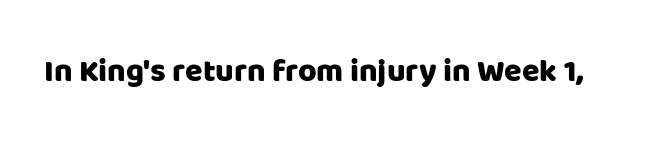
The image shows 32 px sans-serif type, upright; set normal letter spacing, not underlined; low stroke contrast and a large x-height.
